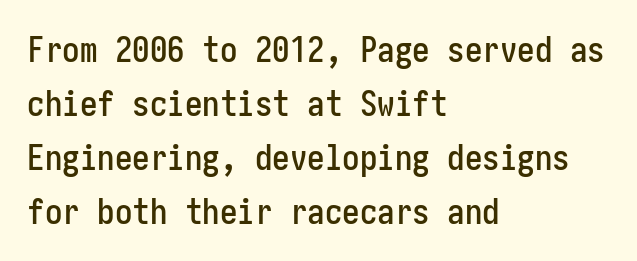
The image shows 35 px condensed sans-serif type, upright; set left-aligned, normal line spacing (1.54x), normal letter spacing, not underlined; low stroke contrast and a medium x-height.
